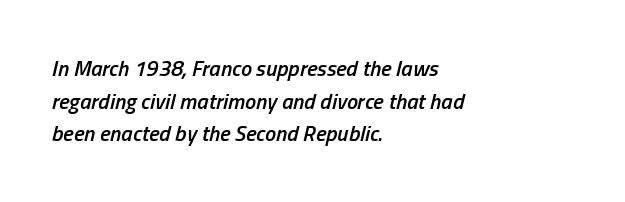
Q: Is the text bold? A: Semi-bold.
Q: Is the text italic (slanted)? A: Yes, it leans right by about 13 degrees.
Q: Is the text underlined? A: No.
Q: How is the paragraph aligned? A: Left-aligned.
Q: Is the spacing between letters normal or unusually wide? A: Normal.
Q: Is the spacing between lines tight, normal or loose? A: Normal.
